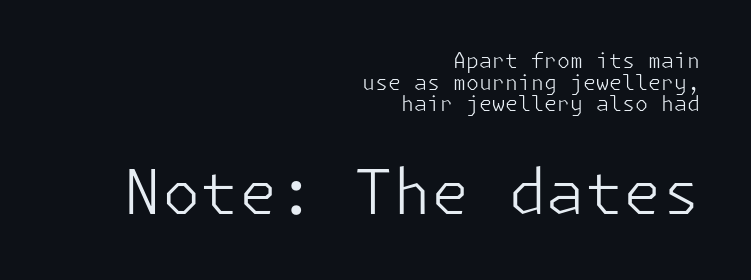
{"serif": "no", "italic": "no", "bold": "no", "weight": "light", "width": "normal", "stroke_contrast": "low", "x_height": "medium", "underline": "no", "align": "right", "line_spacing": "tight", "line_spacing_ratio": 1.03, "letter_spacing": "normal", "letter_spacing_em": 0.0, "larger_block": "second", "size_ratio": 2.95, "glyph_px": 62}
